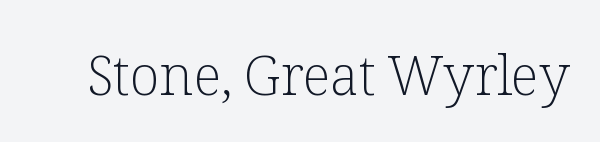
{"serif": "yes", "italic": "no", "bold": "no", "weight": "light", "width": "normal", "stroke_contrast": "low", "x_height": "medium", "monospaced": "no", "underline": "no", "letter_spacing": "normal", "letter_spacing_em": 0.0, "glyph_px": 55}
